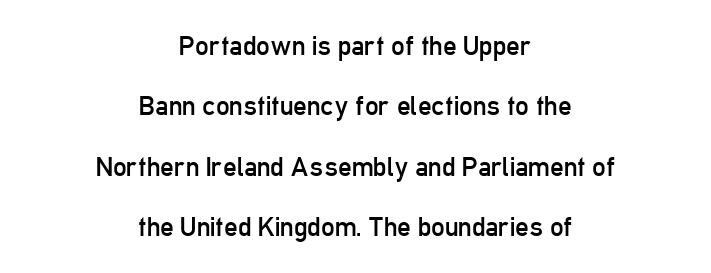
{"italic": "no", "bold": "no", "underline": "no", "align": "center", "line_spacing": "loose", "line_spacing_ratio": 2.24, "letter_spacing": "normal", "letter_spacing_em": 0.0, "glyph_px": 27}
